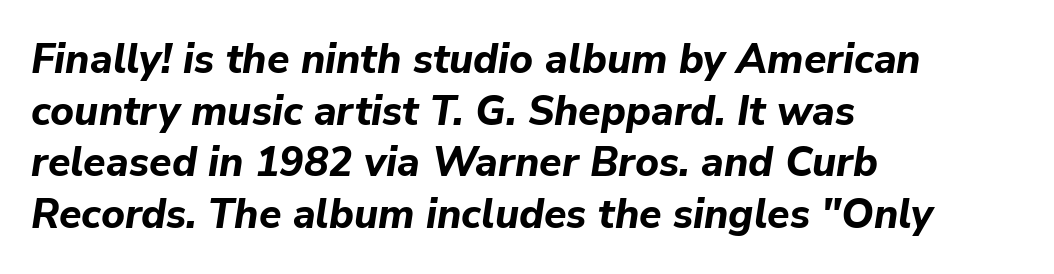
The image shows 41 px bold type, italic (leaning right); set left-aligned, normal line spacing (1.26x), normal letter spacing, not underlined; low stroke contrast and a medium x-height.
